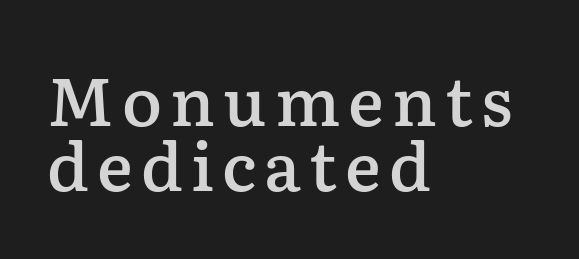
Q: Is the text bold? A: Semi-bold.
Q: Is the text italic (slanted)? A: No, it is upright.
Q: Is the typeface a serif or a sans-serif typeface? A: Serif.
Q: Is the text underlined? A: No.
Q: How is the paragraph aligned? A: Left-aligned.
Q: Is the spacing between lines tight, normal or loose? A: Tight.
Q: Width (condensed, normal, or wide)? A: Normal.
Q: Stroke contrast? A: Low.
Q: x-height? A: Medium.
Q: Monospaced? A: No.
